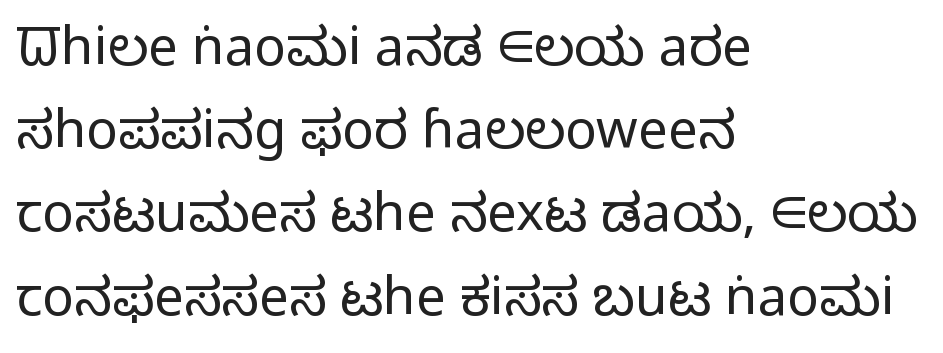
The face looks like a standard text weight, possibly lighter. Inter-character spacing is left at the font's built-in metrics. Is this a fixed-width face? No — the glyphs have proportional, varying widths. Horizontally, the lines are justified to the leading edge only. Upright lettering throughout. The characters display no serif detailing; their extremities are plain.
